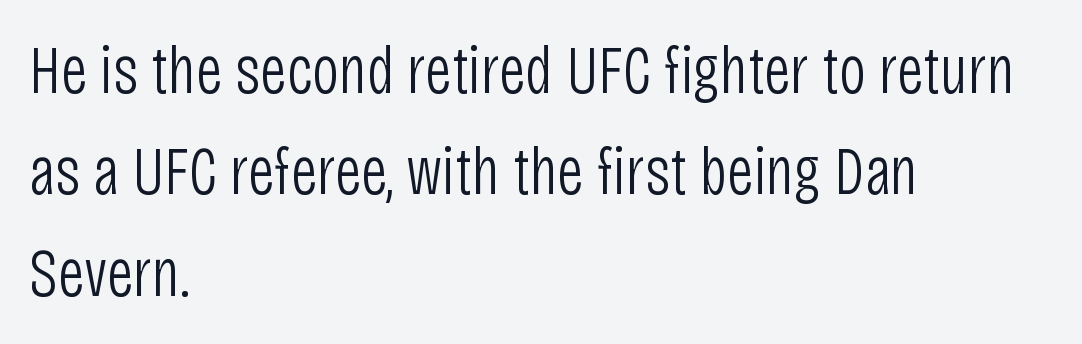
{"serif": "no", "italic": "no", "bold": "no", "weight": "light", "width": "condensed", "stroke_contrast": "low", "x_height": "large", "monospaced": "no", "underline": "no", "align": "left", "line_spacing": "normal", "line_spacing_ratio": 1.49, "letter_spacing": "normal", "letter_spacing_em": 0.0, "glyph_px": 68}
